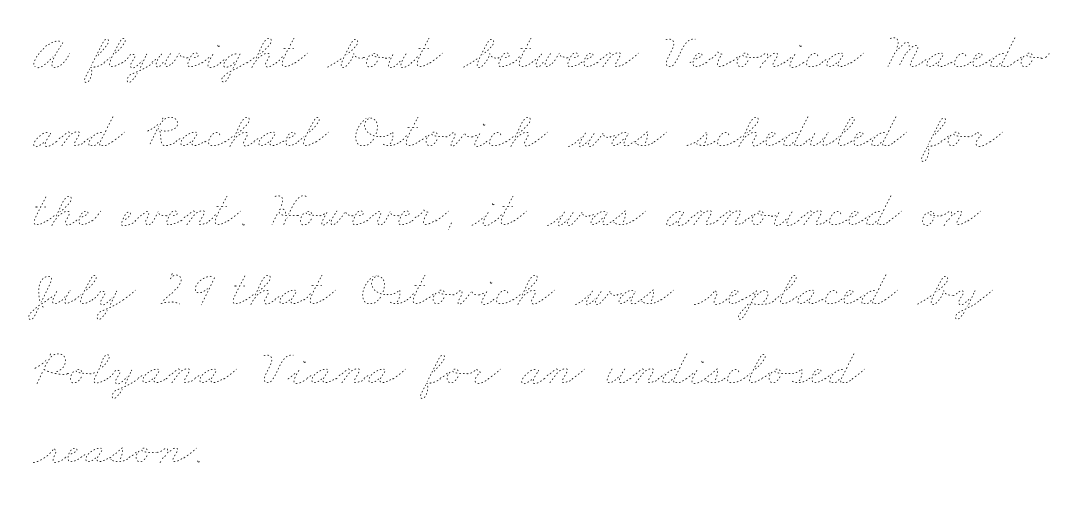
Which margin do the lines hug? The left one — the right edge is uneven. The passage shown stacks its lines at a standard gap. The strip under each line holds only bare page. The passage shown is typed in a proportional face where columns would drift. Nobody touched the tracking dial on this one.
